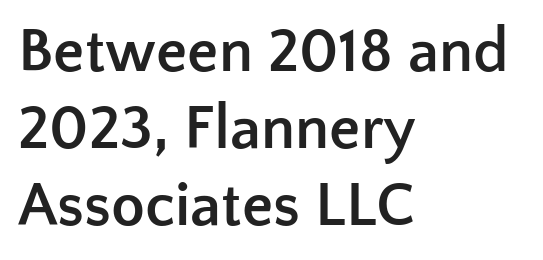
Q: Is the text bold? A: Yes.
Q: Is the text italic (slanted)? A: No, it is upright.
Q: Is the typeface a serif or a sans-serif typeface? A: Sans-serif.
Q: Is the text underlined? A: No.
Q: How is the paragraph aligned? A: Left-aligned.
Q: Is the spacing between letters normal or unusually wide? A: Normal.
Q: Width (condensed, normal, or wide)? A: Normal.
Q: Stroke contrast? A: Low.
Q: x-height? A: Medium.
Q: Monospaced? A: No.
